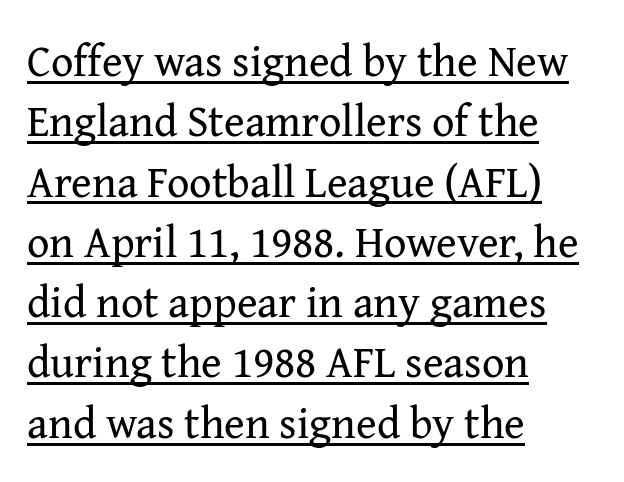
The image shows 44 px regular-weight serif type, upright; set left-aligned, normal line spacing (1.37x), normal letter spacing, underlined; medium stroke contrast and a medium x-height.
